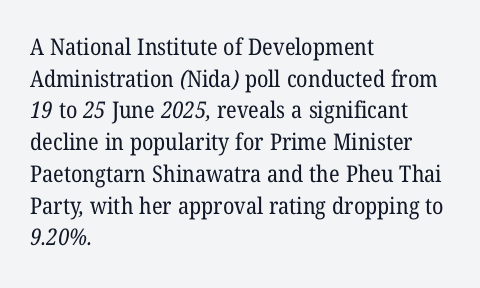
{"bold": "no", "underline": "no", "align": "left", "line_spacing": "normal", "line_spacing_ratio": 1.38, "letter_spacing": "normal", "letter_spacing_em": 0.0, "glyph_px": 23}
